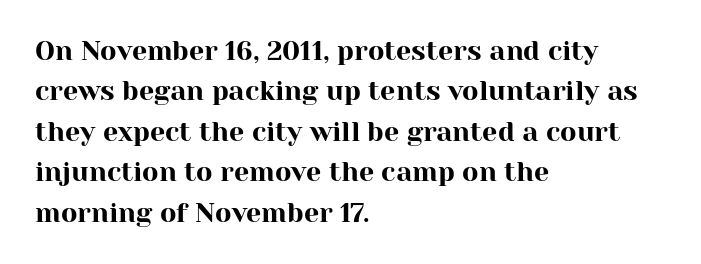
No italicization has been applied; the sample stays upright. This block has exactly the height ordinary leading produces. Students, note that the glyphs here touch the page at normal intervals. Typeset ragged right — the left edge is the straight one.
